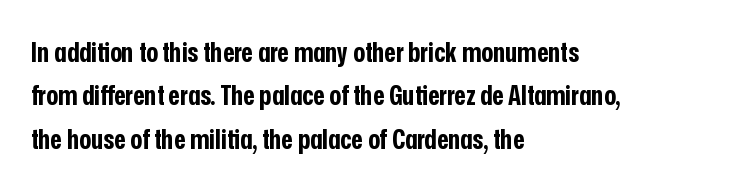
{"serif": "no", "italic": "no", "bold": "yes", "weight": "bold", "width": "condensed", "stroke_contrast": "low", "x_height": "medium", "monospaced": "no", "underline": "no", "align": "left", "line_spacing": "normal", "line_spacing_ratio": 1.55, "letter_spacing": "normal", "letter_spacing_em": 0.0, "glyph_px": 28}
